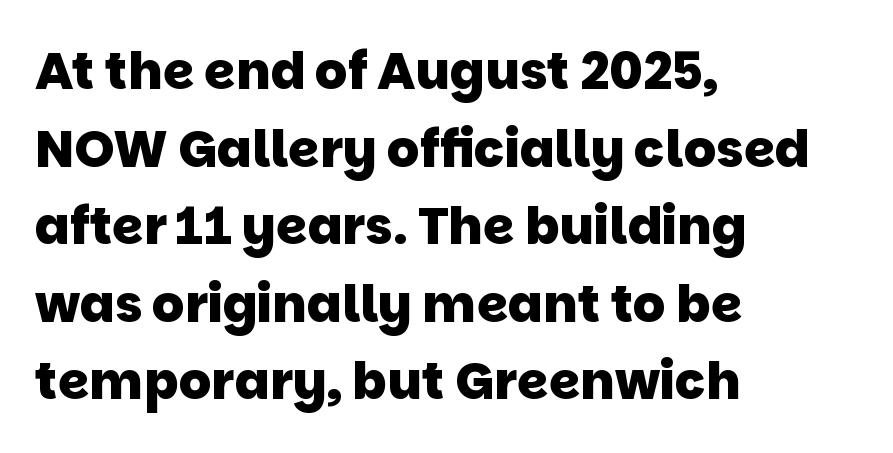
Does the leading feel generous? No, just average. Bare-footed words on every line. Left-aligned paragraph, ragged on the right. Nobody touched the tracking dial on this one. The face used here is proportionally spaced, like ordinary book or web type.
